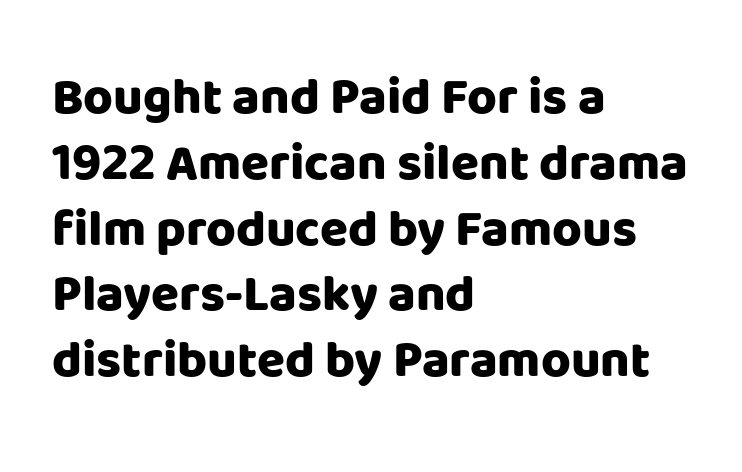
Note the varied advance widths — an 'i' is clearly narrower than an 'm'. Thick stems and heavy bowls — unmistakably bold. The words here are not underlined. This sample uses an upright cut, with every glyph sitting square on the baseline. Examine the stroke ends and you'll find no serifs.
